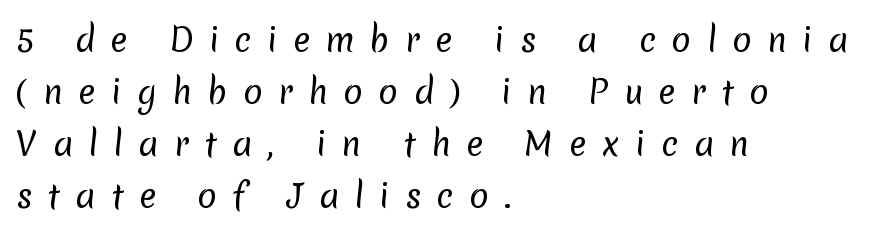
Each letter keeps its own natural width here, so spacing adapts to shape. The tracking jumps out immediately: characters are airy and widely separated. The string is rendered with underlining switched off. Does the leading feel generous? No, just average. Is this a sans? Yes — the strokes have no serifs.
